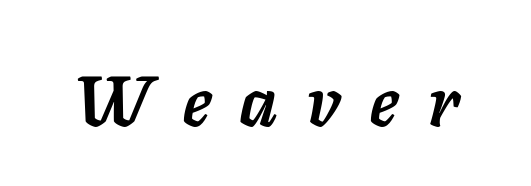
Q: Is the text bold? A: Yes.
Q: Is the text italic (slanted)? A: Yes, it leans right by about 11 degrees.
Q: Is the text underlined? A: No.
Q: Is the spacing between letters normal or unusually wide? A: Unusually wide.
Q: Width (condensed, normal, or wide)? A: Normal.
Q: Stroke contrast? A: Low.
Q: x-height? A: Medium.
Q: Monospaced? A: No.
